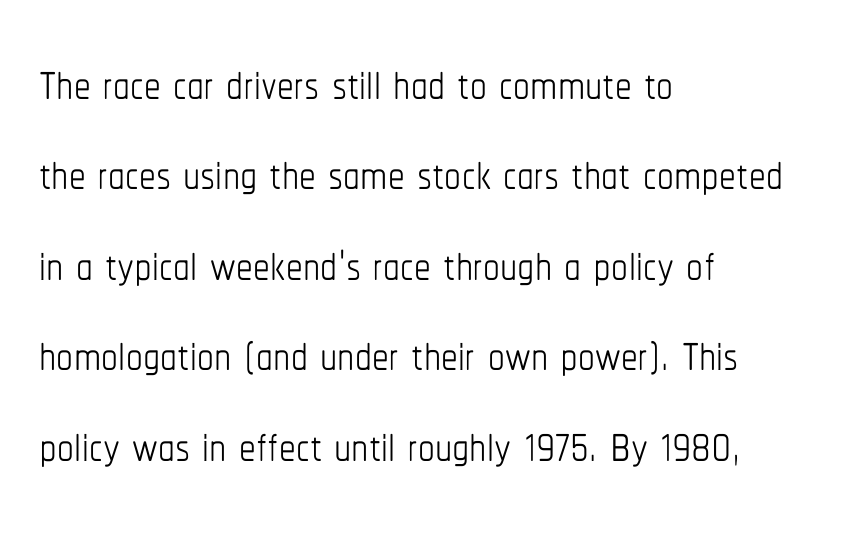
The image shows 67 px thin, condensed type, upright; set left-aligned, normal line spacing (1.35x), normal letter spacing, not underlined; low stroke contrast and a medium x-height.
